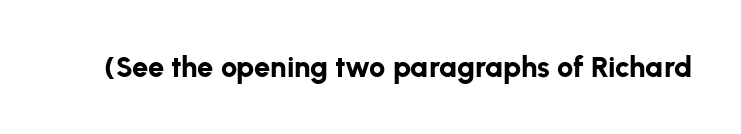
{"serif": "no", "italic": "no", "bold": "yes", "weight": "bold", "width": "normal", "stroke_contrast": "low", "x_height": "medium", "monospaced": "no", "underline": "no", "letter_spacing": "normal", "letter_spacing_em": 0.0, "glyph_px": 29}
